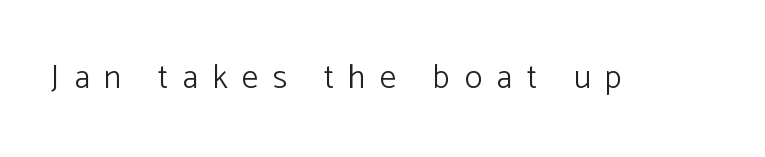
Q: Is the text bold? A: No.
Q: Is the text italic (slanted)? A: No, it is upright.
Q: Is the typeface a serif or a sans-serif typeface? A: Sans-serif.
Q: Is the text underlined? A: No.
Q: Is the spacing between letters normal or unusually wide? A: Unusually wide.
Q: Width (condensed, normal, or wide)? A: Normal.
Q: Stroke contrast? A: Low.
Q: x-height? A: Medium.
Q: Monospaced? A: No.
